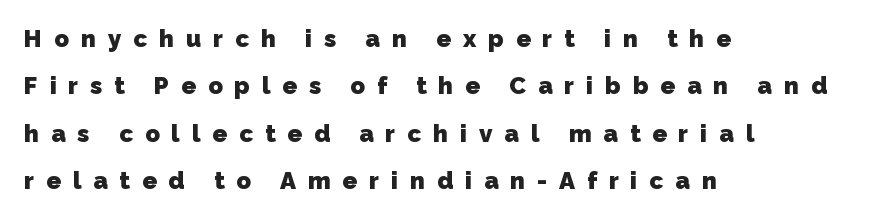
The image shows 24 px bold type; set left-aligned, loose line spacing (1.97x), unusually wide letter spacing (+0.5 em), not underlined.
